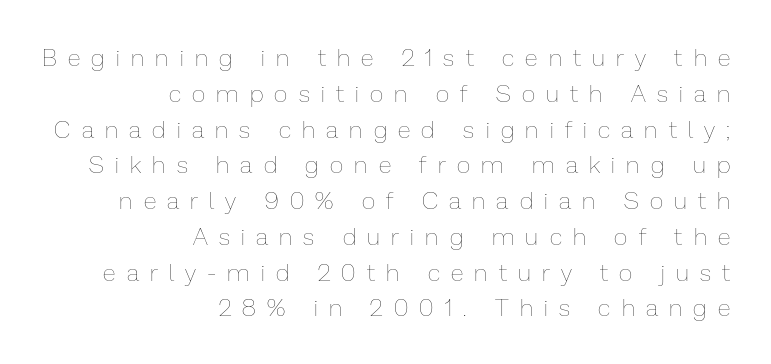
Leading: standard. A flush-right, rag-left setting is used for this passage. Unlike italic type, these characters show no tilt at all. Heaviness? Minimal to ordinary, like unemphasized prose. The line texture is sparse and dotted thanks to wide tracking. Honestly, there is no underline to notice here at all.
